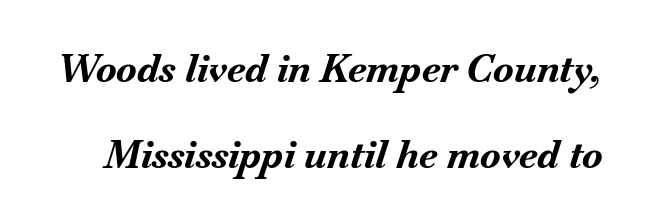
{"italic": "yes", "lean": "right", "slant_degrees": 18, "bold": "yes", "weight": "bold", "width": "normal", "stroke_contrast": "medium", "x_height": "small", "monospaced": "no", "underline": "no", "line_spacing": "loose", "line_spacing_ratio": 2.26, "letter_spacing": "normal", "letter_spacing_em": 0.0, "glyph_px": 38}
